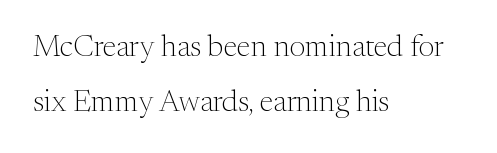
Descenders are the only things crossing below the line. The rendering uses natural spacing where letterforms have individual widths. Italic: no, the glyphs are upright roman. A typesetter would call this zero additional tracking.
